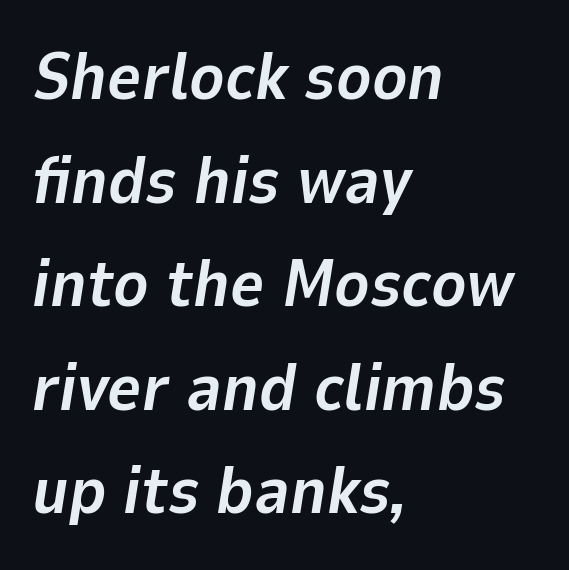
Q: Is the text bold? A: Yes.
Q: Is the text italic (slanted)? A: Yes, it leans right by about 9 degrees.
Q: Is the text underlined? A: No.
Q: How is the paragraph aligned? A: Left-aligned.
Q: Is the spacing between letters normal or unusually wide? A: Normal.
Q: Is the spacing between lines tight, normal or loose? A: Normal.
Q: Width (condensed, normal, or wide)? A: Normal.
Q: Stroke contrast? A: Low.
Q: x-height? A: Medium.
Q: Monospaced? A: No.
